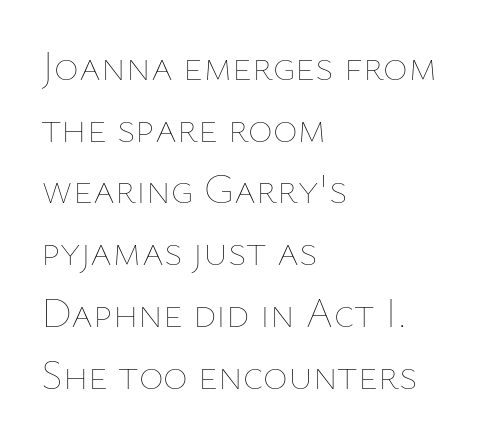
{"italic": "no", "bold": "no", "weight": "thin", "width": "normal", "stroke_contrast": "low", "x_height": "medium", "monospaced": "no", "underline": "no", "align": "left", "line_spacing": "normal", "line_spacing_ratio": 1.47, "letter_spacing": "normal", "letter_spacing_em": 0.0, "glyph_px": 42}
